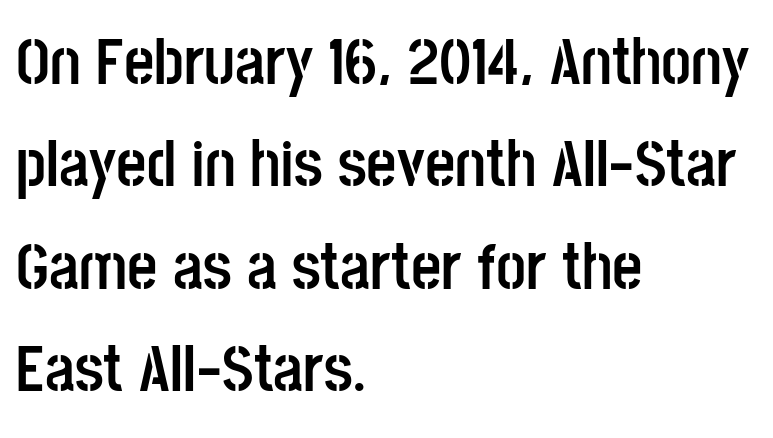
The image shows 66 px semibold, condensed sans-serif type, upright; set left-aligned, normal line spacing (1.55x), normal letter spacing, not underlined; low stroke contrast and a large x-height.
